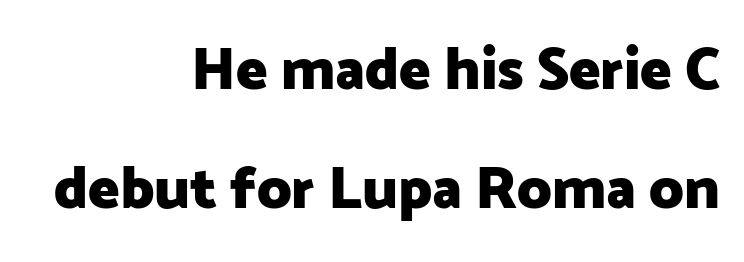
The image shows 59 px heavy sans-serif type, upright; set right-aligned, loose line spacing (2.01x), normal letter spacing, not underlined; low stroke contrast and a medium x-height.
